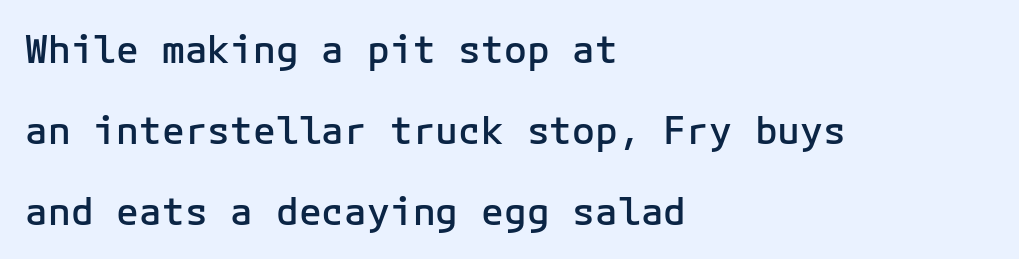
The image shows 38 px semibold sans-serif type, upright; set left-aligned, loose line spacing (2.13x), normal letter spacing, not underlined; low stroke contrast and a medium x-height.
